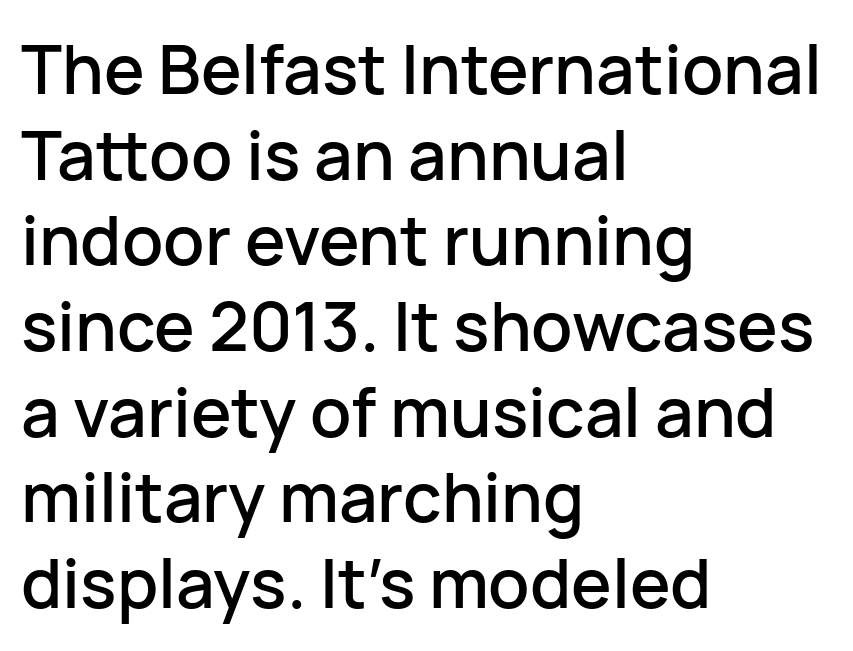
Q: Is the text italic (slanted)? A: No, it is upright.
Q: Is the typeface a serif or a sans-serif typeface? A: Sans-serif.
Q: Is the text underlined? A: No.
Q: How is the paragraph aligned? A: Left-aligned.
Q: Is the spacing between letters normal or unusually wide? A: Normal.
Q: Is the spacing between lines tight, normal or loose? A: Normal.
Q: Width (condensed, normal, or wide)? A: Normal.
Q: Stroke contrast? A: Low.
Q: x-height? A: Medium.
Q: Monospaced? A: No.
